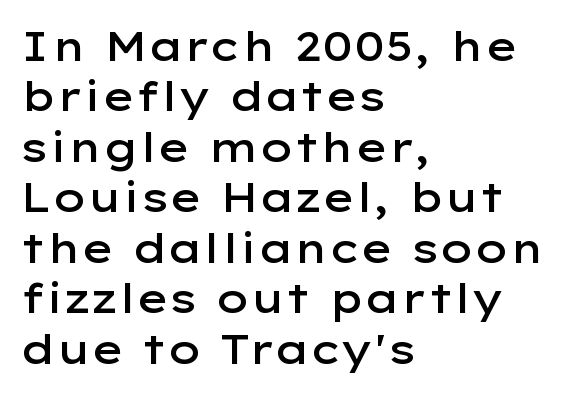
The image shows 41 px semibold, wide sans-serif type, upright; set left-aligned, line spacing 1.23x, normal letter spacing, not underlined; low stroke contrast and a medium x-height.
